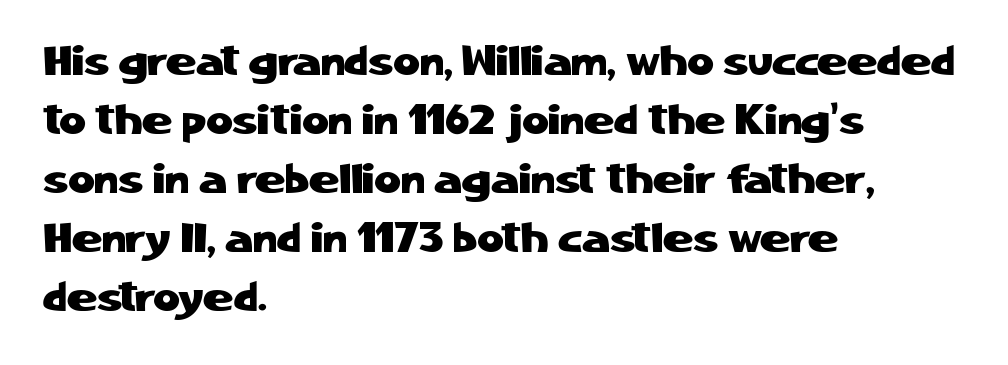
Looks like regular typesetting: each glyph gets only the width it needs. Leading: standard. This rendering leaves character spacing at its baseline value. Only glyphs here, with clear space below each row.
